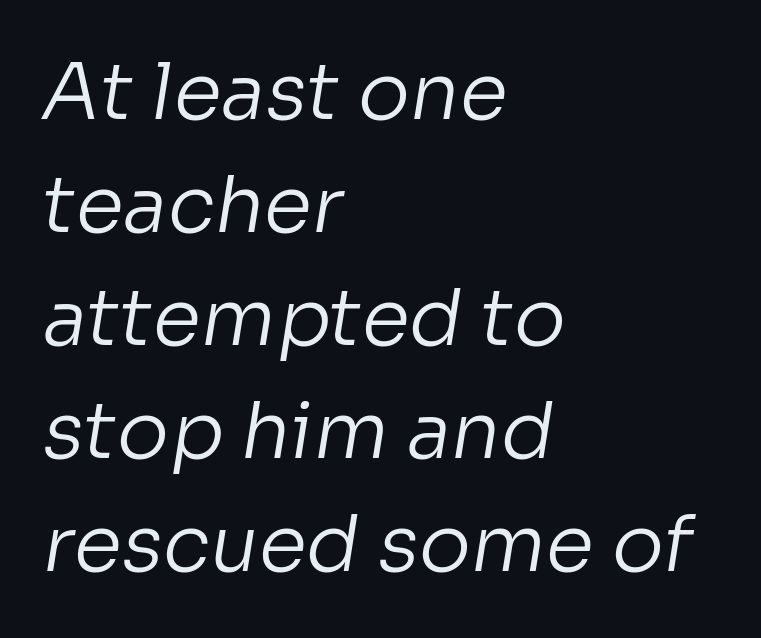
Caption: standard tracking, unaltered. Stems and bowls with no extra thickness — not bold. Descenders are the only things crossing below the line. This sample uses a sans-serif face. Spacing verdict: proportional, widths tailored to each character. The rows are spaced the way most documents space them.
